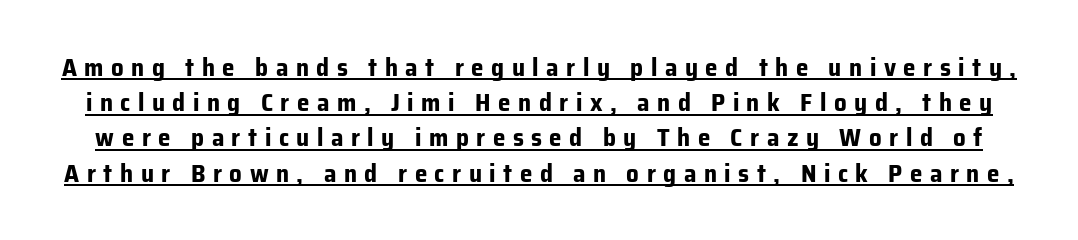
The image shows 25 px bold type, upright; set normal line spacing (1.41x), unusually wide letter spacing (+0.3 em), underlined.
